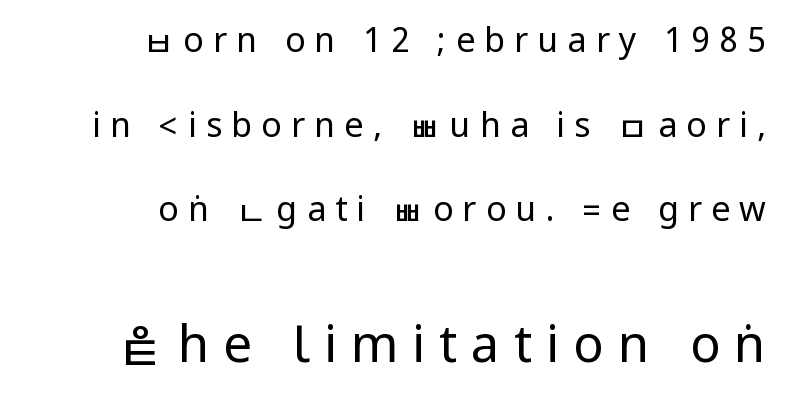
{"serif": "no", "italic": "no", "bold": "no", "weight": "regular", "width": "condensed", "stroke_contrast": "low", "underline": "no", "align": "right", "line_spacing": "loose", "line_spacing_ratio": 2.49, "letter_spacing": "wide", "letter_spacing_em": 0.27, "larger_block": "second", "size_ratio": 1.5, "glyph_px": 51}
